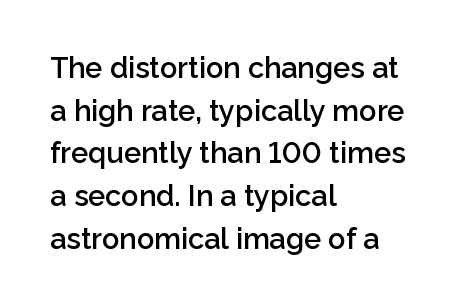
The image shows 29 px semibold sans-serif type, upright; set left-aligned, normal line spacing (1.47x), normal letter spacing, not underlined; low stroke contrast and a medium x-height.
